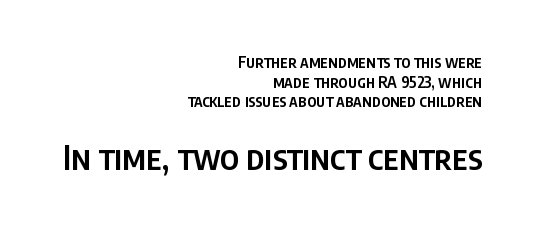
The image shows 33 px semibold, condensed sans-serif type, upright; set right-aligned, line spacing 1.23x, normal letter spacing, not underlined; the second (bottom) block is 2.06x larger; low stroke contrast and a large x-height.
